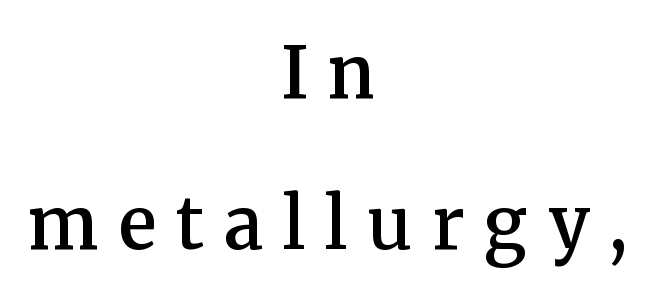
Q: Is the text bold? A: Semi-bold.
Q: Is the text italic (slanted)? A: No, it is upright.
Q: Is the typeface a serif or a sans-serif typeface? A: Serif.
Q: Is the text underlined? A: No.
Q: How is the paragraph aligned? A: Centered.
Q: Is the spacing between letters normal or unusually wide? A: Unusually wide.
Q: Is the spacing between lines tight, normal or loose? A: Loose.
Q: Width (condensed, normal, or wide)? A: Normal.
Q: Stroke contrast? A: Medium.
Q: x-height? A: Medium.
Q: Monospaced? A: No.
